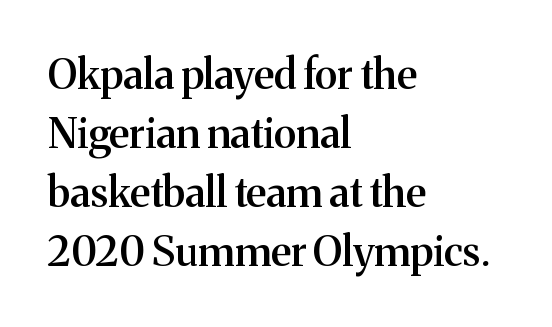
{"serif": "yes", "italic": "no", "bold": "semi", "weight": "semibold", "width": "normal", "stroke_contrast": "medium", "x_height": "medium", "monospaced": "no", "underline": "no", "align": "left", "line_spacing": "normal", "line_spacing_ratio": 1.44, "letter_spacing": "normal", "letter_spacing_em": 0.0, "glyph_px": 41}
